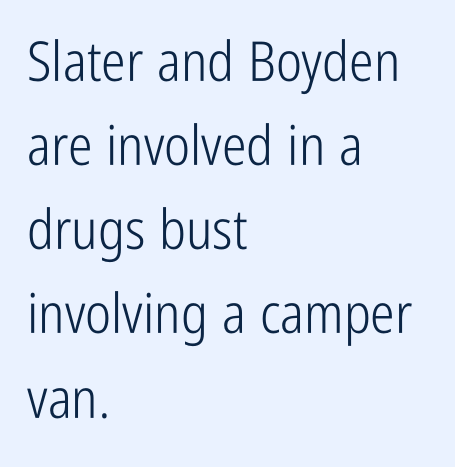
Q: Is the text bold? A: No.
Q: Is the text italic (slanted)? A: No, it is upright.
Q: Is the typeface a serif or a sans-serif typeface? A: Sans-serif.
Q: Is the text underlined? A: No.
Q: How is the paragraph aligned? A: Left-aligned.
Q: Is the spacing between letters normal or unusually wide? A: Normal.
Q: Is the spacing between lines tight, normal or loose? A: Normal.
Q: Width (condensed, normal, or wide)? A: Condensed.
Q: Stroke contrast? A: Low.
Q: x-height? A: Medium.
Q: Monospaced? A: No.
